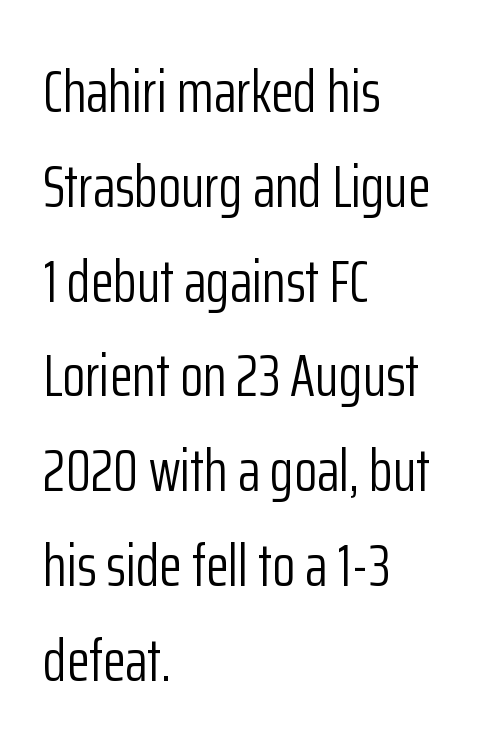
Q: Is the text bold? A: No.
Q: Is the text italic (slanted)? A: No, it is upright.
Q: Is the typeface a serif or a sans-serif typeface? A: Sans-serif.
Q: Is the text underlined? A: No.
Q: How is the paragraph aligned? A: Left-aligned.
Q: Is the spacing between letters normal or unusually wide? A: Normal.
Q: Is the spacing between lines tight, normal or loose? A: Normal.
Q: Width (condensed, normal, or wide)? A: Condensed.
Q: Stroke contrast? A: Low.
Q: x-height? A: Medium.
Q: Monospaced? A: No.
